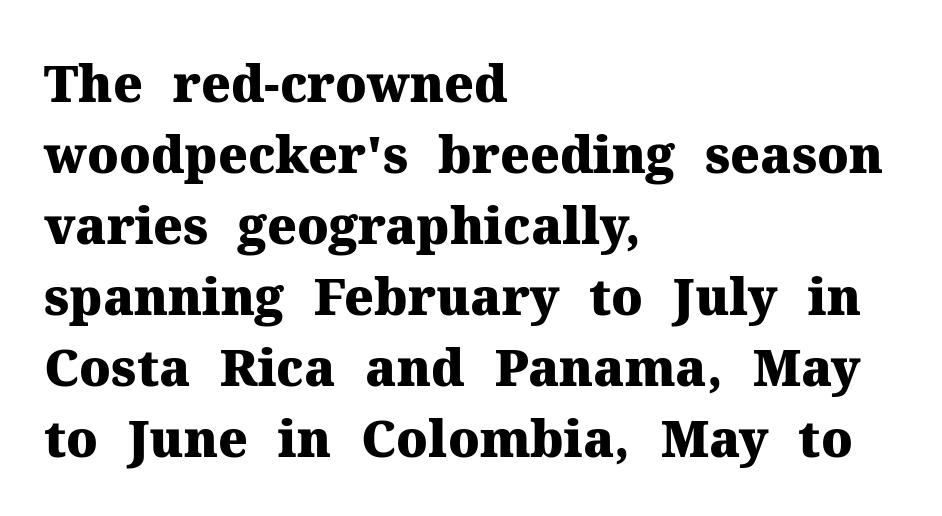
This rendering uses left alignment, leaving the right contour irregular. A typesetter would call this proportional, since set widths differ per character. No extra tracking has been applied to these lines. Stroke thickness is high; the sample reads as a true bold.
